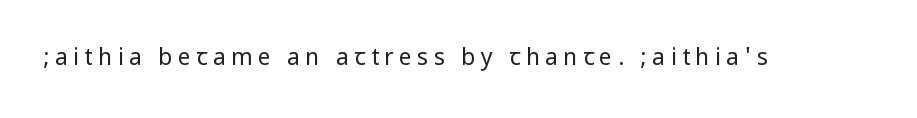
{"italic": "no", "bold": "no", "underline": "no", "letter_spacing": "wide", "letter_spacing_em": 0.23, "glyph_px": 23}
